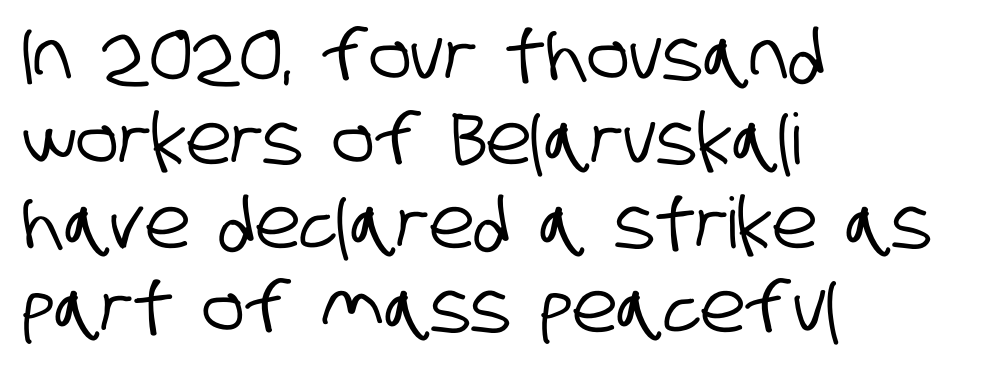
The foot of each line stays bare and open. Layout note: lines flush left. Look at the bottom of the vertical strokes: they stop flat, with no serifs. Each word holds together tightly as a unit, with standard inter-letter gaps. The letters advance in unequal steps, a hallmark of proportional type.
